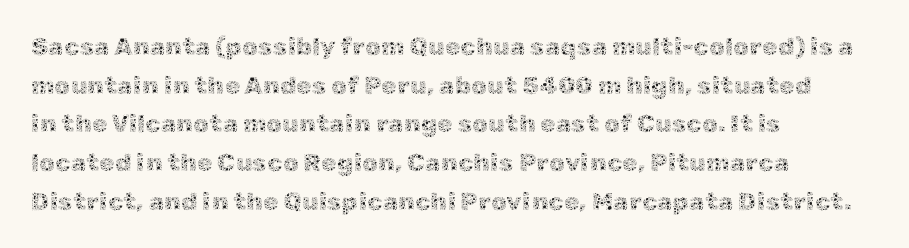
Q: Is the text bold? A: No.
Q: Is the text italic (slanted)? A: No, it is upright.
Q: Is the text underlined? A: No.
Q: How is the paragraph aligned? A: Left-aligned.
Q: Is the spacing between letters normal or unusually wide? A: Normal.
Q: Is the spacing between lines tight, normal or loose? A: Normal.
